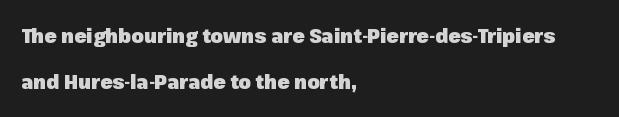
The image shows 20 px bold type, upright; set left-aligned, loose line spacing (2.32x), normal letter spacing, not underlined.
